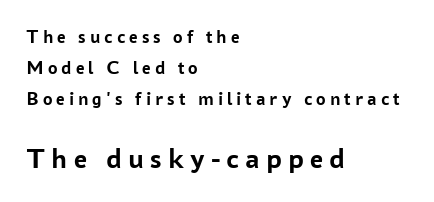
This rendering widens character spacing well past its baseline value. I'd describe the lettering as bold — thick and assertive. You could not count columns in this text — the font is proportionally spaced. Beneath every word, the page is bare. Posture: vertical. Typesetter's note — lower block bumped up in size, upper block left smaller.
